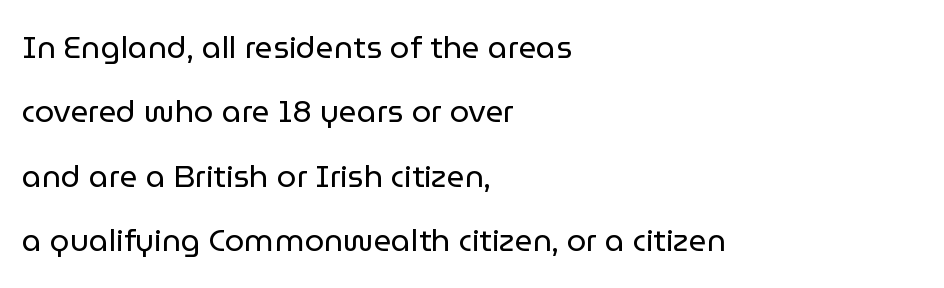
The image shows 31 px regular-weight sans-serif type, upright; set left-aligned, loose line spacing (2.08x), normal letter spacing, not underlined; low stroke contrast and a medium x-height.
